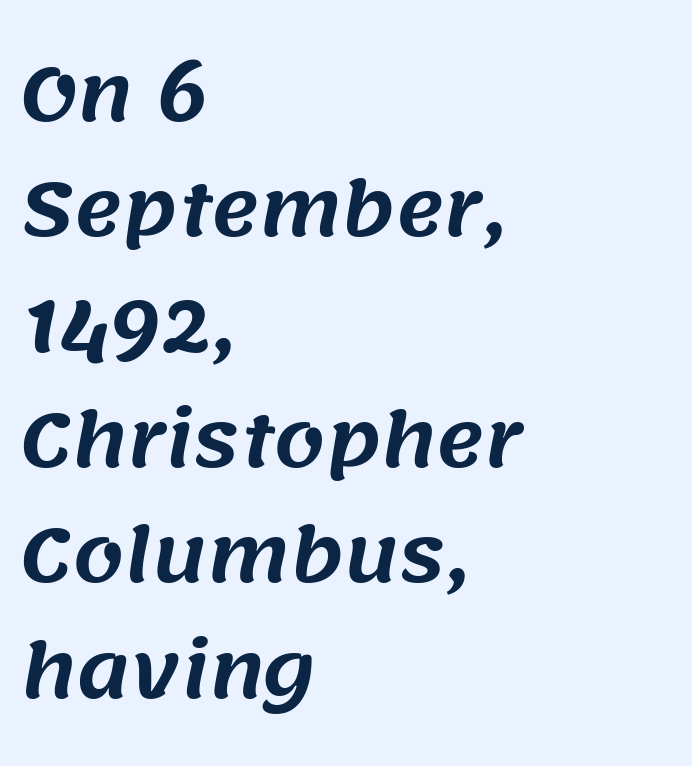
Q: Is the typeface a serif or a sans-serif typeface? A: Sans-serif.
Q: Is the text underlined? A: No.
Q: How is the paragraph aligned? A: Left-aligned.
Q: Is the spacing between letters normal or unusually wide? A: Normal.
Q: Is the spacing between lines tight, normal or loose? A: Normal.
Q: Width (condensed, normal, or wide)? A: Normal.
Q: Stroke contrast? A: Medium.
Q: x-height? A: Large.
Q: Monospaced? A: No.
